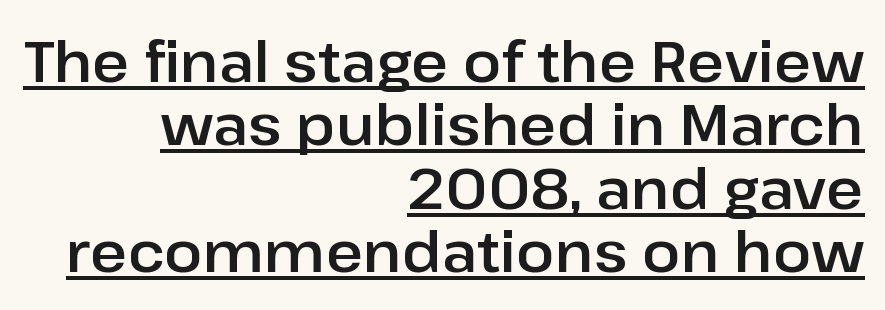
The image shows 57 px sans-serif type, upright; set right-aligned, tight line spacing (1.11x), normal letter spacing, underlined; low stroke contrast and a medium x-height.
